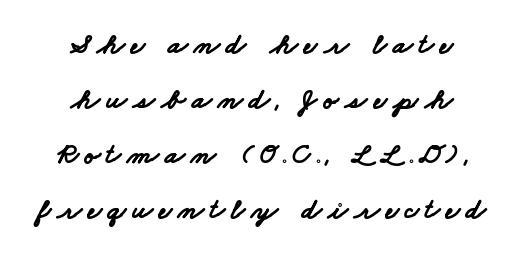
{"serif": "no", "bold": "yes", "weight": "bold", "width": "wide", "stroke_contrast": "low", "x_height": "small", "monospaced": "no", "underline": "no", "align": "center", "line_spacing": "loose", "line_spacing_ratio": 1.9, "letter_spacing": "wide", "letter_spacing_em": 0.21, "glyph_px": 29}
